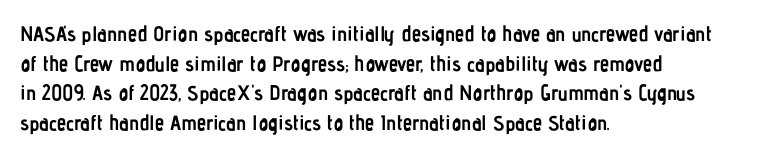
The vertical gap from one line to the next is medium. Beneath every word, the page is bare. Nothing unusual about the tracking: characters are spaced as the font intends. Its strokes are broad and dark, the hallmark of bold type. This sample uses an upright cut, with every glyph sitting square on the baseline. If you drew a ruler down the left edge, every line would touch it.
